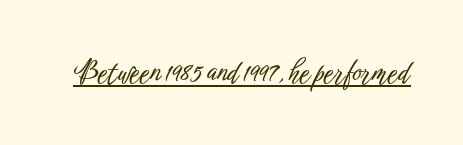
The image shows 28 px condensed sans-serif type; set normal letter spacing, underlined; low stroke contrast and a medium x-height.
